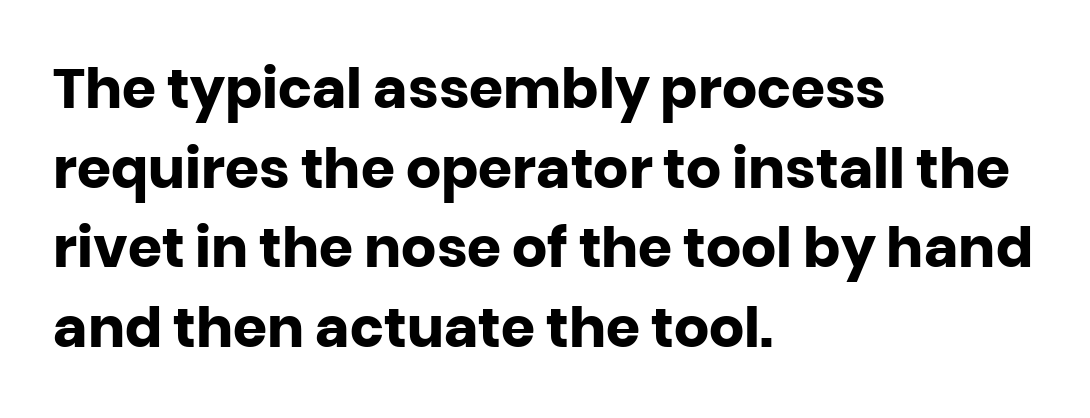
The image shows 55 px heavy sans-serif type, upright; set left-aligned, normal line spacing (1.45x), normal letter spacing, not underlined; low stroke contrast and a large x-height.
